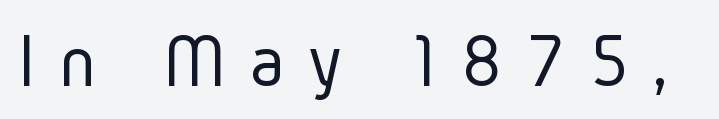
The image shows 77 px light, condensed sans-serif type, upright; set unusually wide letter spacing (+0.32 em), not underlined; low stroke contrast and a medium x-height.
